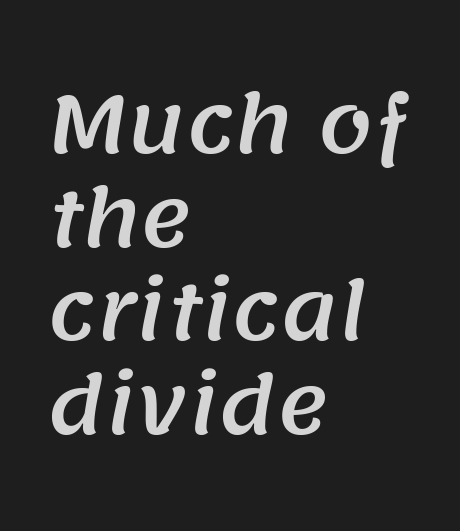
Q: Is the typeface a serif or a sans-serif typeface? A: Sans-serif.
Q: Is the text underlined? A: No.
Q: How is the paragraph aligned? A: Left-aligned.
Q: Is the spacing between letters normal or unusually wide? A: Normal.
Q: Width (condensed, normal, or wide)? A: Normal.
Q: Stroke contrast? A: Medium.
Q: x-height? A: Large.
Q: Monospaced? A: No.
